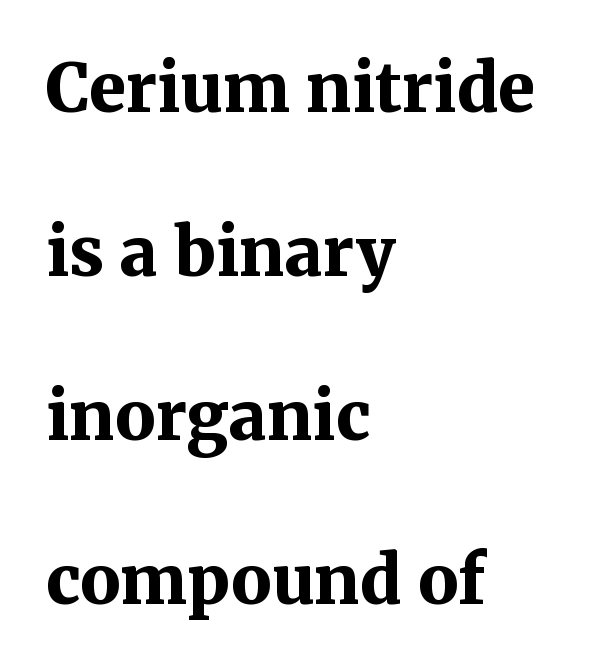
Q: Is the text bold? A: Yes.
Q: Is the text italic (slanted)? A: No, it is upright.
Q: Is the typeface a serif or a sans-serif typeface? A: Serif.
Q: Is the text underlined? A: No.
Q: How is the paragraph aligned? A: Left-aligned.
Q: Is the spacing between letters normal or unusually wide? A: Normal.
Q: Is the spacing between lines tight, normal or loose? A: Loose.
Q: Width (condensed, normal, or wide)? A: Normal.
Q: Stroke contrast? A: Medium.
Q: x-height? A: Medium.
Q: Monospaced? A: No.
